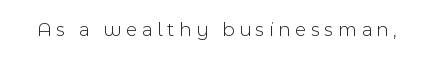
{"italic": "no", "bold": "no", "underline": "no", "letter_spacing": "wide", "letter_spacing_em": 0.24, "glyph_px": 20}
